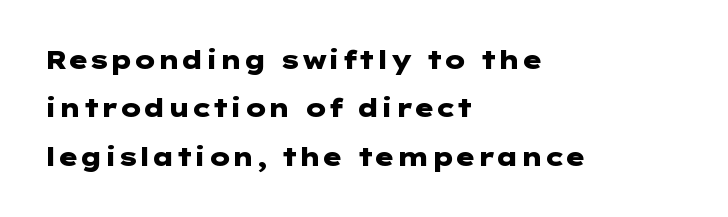
Q: Is the text bold? A: Yes.
Q: Is the text italic (slanted)? A: No, it is upright.
Q: Is the text underlined? A: No.
Q: How is the paragraph aligned? A: Left-aligned.
Q: Is the spacing between letters normal or unusually wide? A: Normal.
Q: Is the spacing between lines tight, normal or loose? A: Loose.
